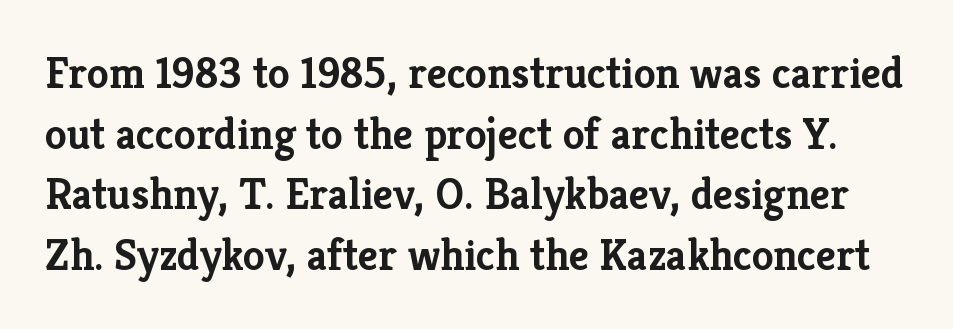
{"serif": "yes", "italic": "no", "bold": "yes", "weight": "semibold", "width": "normal", "stroke_contrast": "low", "x_height": "medium", "monospaced": "no", "underline": "no", "line_spacing": "normal", "line_spacing_ratio": 1.38, "letter_spacing": "normal", "letter_spacing_em": 0.0, "glyph_px": 44}
